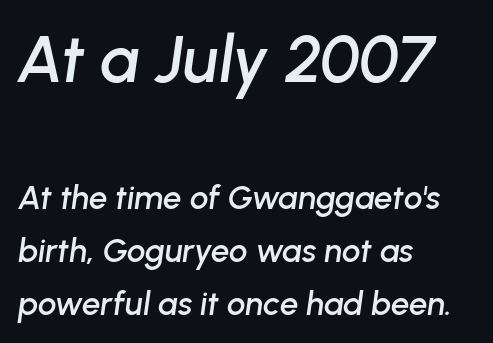
{"italic": "yes", "lean": "right", "slant_degrees": 8, "width": "normal", "stroke_contrast": "low", "x_height": "medium", "monospaced": "no", "underline": "no", "align": "left", "line_spacing": "normal", "line_spacing_ratio": 1.6, "letter_spacing": "normal", "letter_spacing_em": 0.0, "larger_block": "first", "size_ratio": 2.0, "glyph_px": 66}
